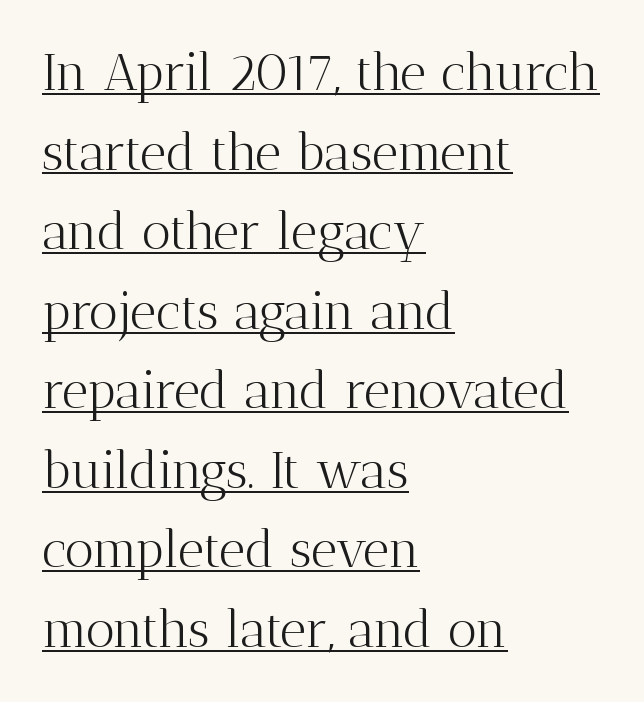
The image shows 51 px light serif type, upright; set left-aligned, normal line spacing (1.56x), normal letter spacing, underlined; medium stroke contrast and a medium x-height.
